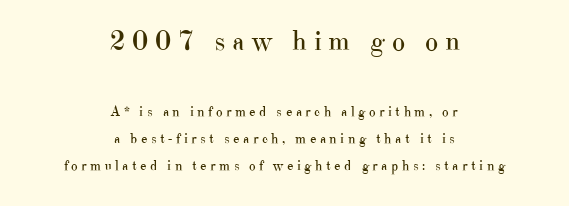
The space beneath each line is pristine and unruled. Words appear elongated and porous because spacing is wide. Weight class: somewhere from thin through regular. Does the lettering tilt? It doesn't — this is upright. The type family on display is of the serif kind. Of the two passages, the one on top uses the larger point size.
